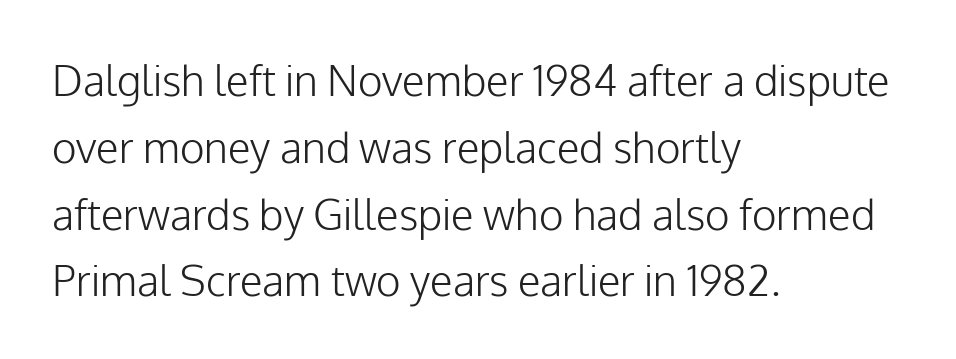
Q: Is the text bold? A: No.
Q: Is the text italic (slanted)? A: No, it is upright.
Q: Is the typeface a serif or a sans-serif typeface? A: Sans-serif.
Q: Is the text underlined? A: No.
Q: How is the paragraph aligned? A: Left-aligned.
Q: Is the spacing between letters normal or unusually wide? A: Normal.
Q: Is the spacing between lines tight, normal or loose? A: Normal.
Q: Width (condensed, normal, or wide)? A: Normal.
Q: Stroke contrast? A: Low.
Q: x-height? A: Medium.
Q: Monospaced? A: No.
